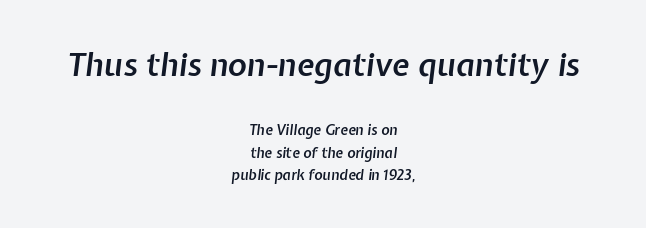
Q: Is the text bold? A: Semi-bold.
Q: Is the text italic (slanted)? A: Yes, it leans right by about 7 degrees.
Q: Is the text underlined? A: No.
Q: How is the paragraph aligned? A: Centered.
Q: Is the spacing between letters normal or unusually wide? A: Normal.
Q: Is the spacing between lines tight, normal or loose? A: Normal.
Q: Which block of text is set in a larger size, the first (top) or the second (bottom)? A: The first (top) one.
Q: Width (condensed, normal, or wide)? A: Normal.
Q: Stroke contrast? A: Low.
Q: x-height? A: Medium.
Q: Monospaced? A: No.
